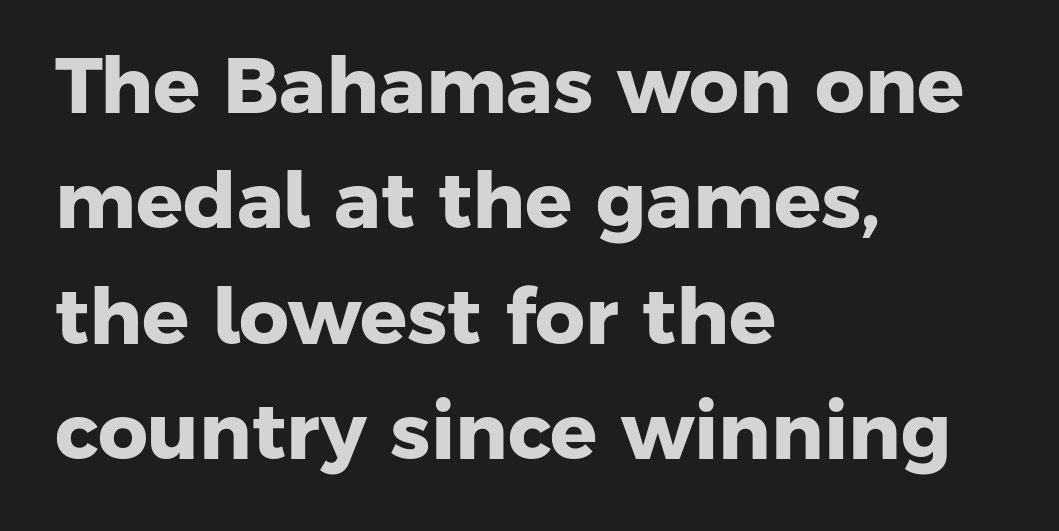
Q: Is the text bold? A: Yes.
Q: Is the typeface a serif or a sans-serif typeface? A: Sans-serif.
Q: Is the text underlined? A: No.
Q: How is the paragraph aligned? A: Left-aligned.
Q: Is the spacing between letters normal or unusually wide? A: Normal.
Q: Is the spacing between lines tight, normal or loose? A: Normal.
Q: Width (condensed, normal, or wide)? A: Normal.
Q: Stroke contrast? A: Low.
Q: x-height? A: Medium.
Q: Monospaced? A: No.
